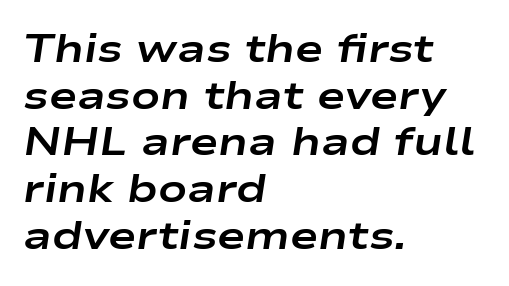
Q: Is the text bold? A: Yes.
Q: Is the text italic (slanted)? A: Yes, it leans right by about 9 degrees.
Q: Is the text underlined? A: No.
Q: How is the paragraph aligned? A: Left-aligned.
Q: Is the spacing between letters normal or unusually wide? A: Normal.
Q: Width (condensed, normal, or wide)? A: Wide.
Q: Stroke contrast? A: Low.
Q: x-height? A: Medium.
Q: Monospaced? A: No.
